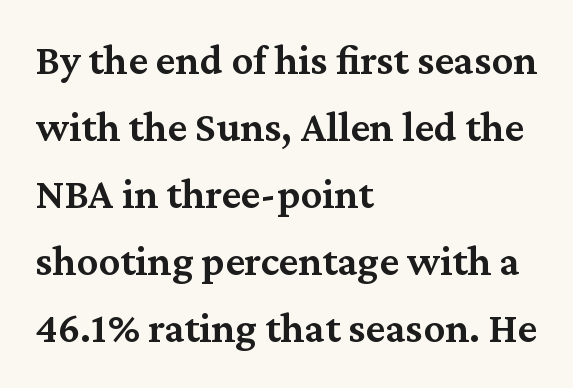
The line texture is even and compact thanks to regular tracking. Casual observation: everything's shoved over to the left. A bit beefed up — I'd call it semibold rather than bold. The glyphs in this specimen are seriffed. Leading matches the norm, producing a regular column.
